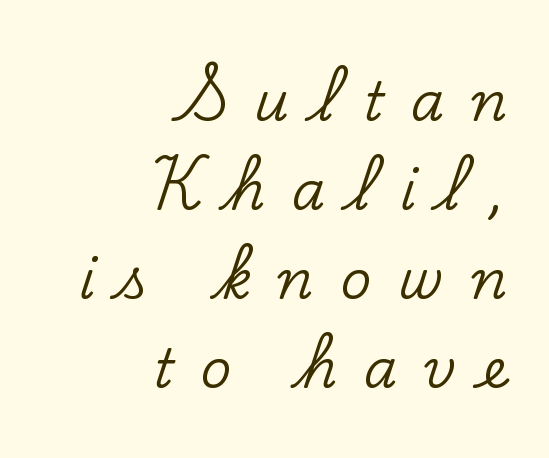
The image shows 54 px serif type; set right-aligned, normal line spacing (1.65x), unusually wide letter spacing (+0.49 em), not underlined; low stroke contrast and a small x-height.
